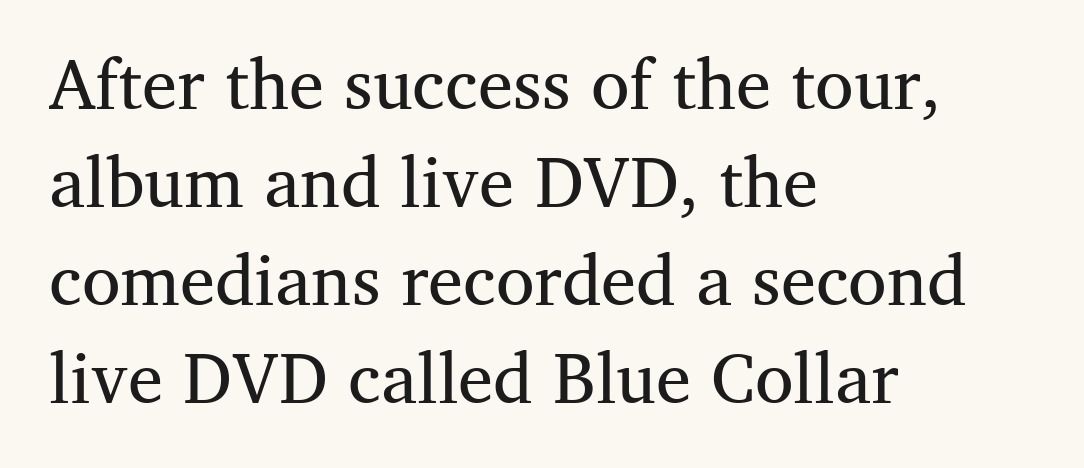
Q: Is the text bold? A: No.
Q: Is the text italic (slanted)? A: No, it is upright.
Q: Is the typeface a serif or a sans-serif typeface? A: Serif.
Q: Is the text underlined? A: No.
Q: How is the paragraph aligned? A: Left-aligned.
Q: Is the spacing between letters normal or unusually wide? A: Normal.
Q: Is the spacing between lines tight, normal or loose? A: Normal.
Q: Width (condensed, normal, or wide)? A: Normal.
Q: Stroke contrast? A: Medium.
Q: x-height? A: Medium.
Q: Monospaced? A: No.
